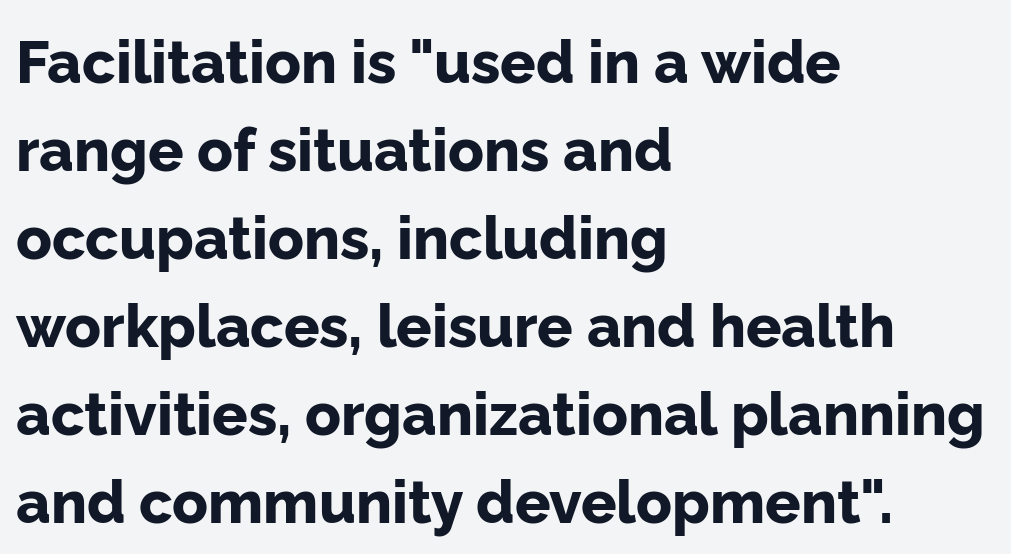
The image shows 59 px bold sans-serif type, upright; set left-aligned, normal line spacing (1.49x), normal letter spacing, not underlined; low stroke contrast and a medium x-height.
